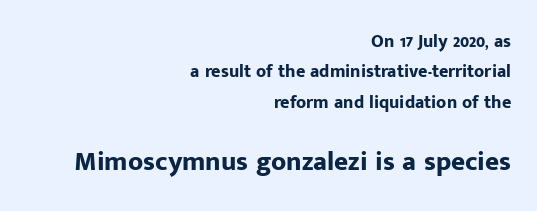
{"italic": "no", "bold": "yes", "underline": "no", "align": "right", "line_spacing": "normal", "line_spacing_ratio": 1.69, "letter_spacing": "normal", "letter_spacing_em": 0.0, "larger_block": "second", "size_ratio": 1.5, "glyph_px": 27}
